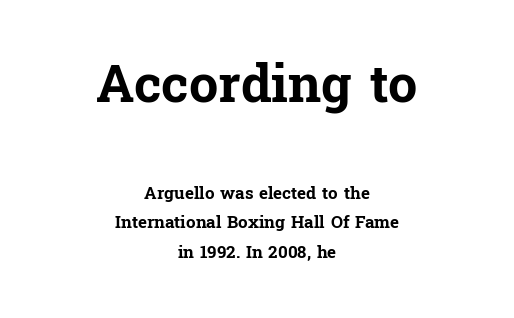
{"serif": "yes", "italic": "no", "bold": "yes", "weight": "bold", "width": "normal", "stroke_contrast": "low", "x_height": "medium", "monospaced": "no", "underline": "no", "align": "center", "line_spacing_ratio": 1.72, "letter_spacing": "normal", "letter_spacing_em": 0.0, "larger_block": "first", "size_ratio": 3.06, "glyph_px": 52}
